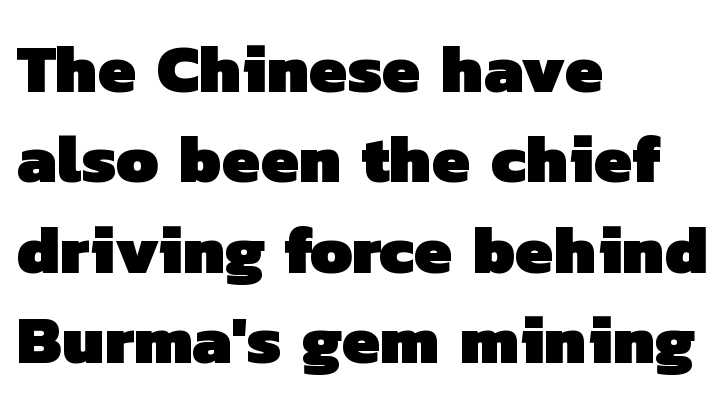
Decoration check: the copy has no underline. You'd pick this weight for a headline — it's a proper bold. Do the characters align in a grid? No, the font is proportional. Nobody touched the tracking dial on this one.
